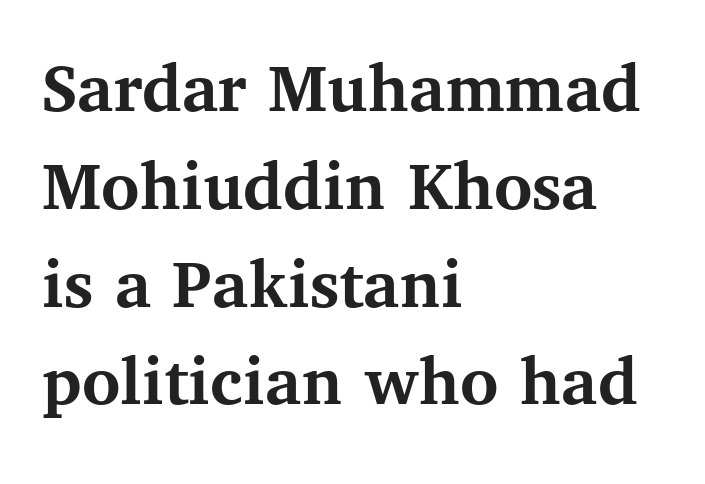
{"serif": "yes", "italic": "no", "bold": "yes", "weight": "semibold", "width": "normal", "stroke_contrast": "medium", "x_height": "medium", "monospaced": "no", "underline": "no", "align": "left", "line_spacing": "normal", "line_spacing_ratio": 1.34, "letter_spacing": "normal", "letter_spacing_em": 0.0, "glyph_px": 73}
